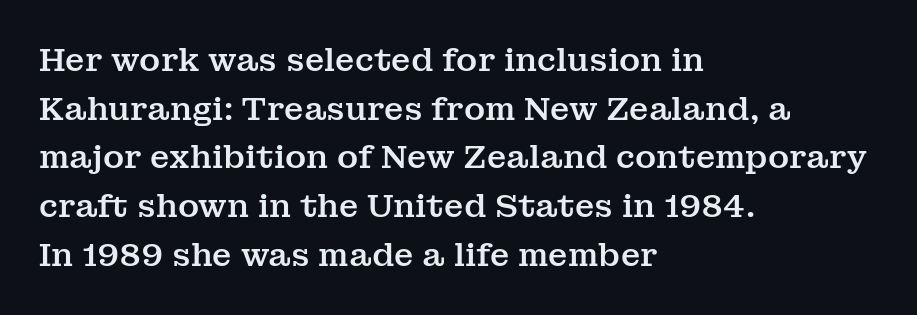
{"serif": "yes", "italic": "no", "width": "normal", "stroke_contrast": "medium", "x_height": "medium", "monospaced": "no", "underline": "no", "align": "left", "line_spacing": "normal", "line_spacing_ratio": 1.52, "letter_spacing": "normal", "letter_spacing_em": 0.0, "glyph_px": 32}
